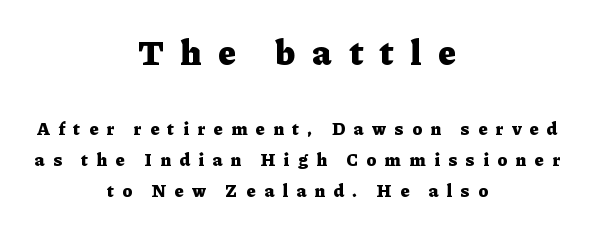
The image shows 36 px heavy serif type, upright; set centered, line spacing 1.71x, unusually wide letter spacing (+0.48 em), not underlined; the first (top) block is 2.0x larger; low stroke contrast and a medium x-height.
